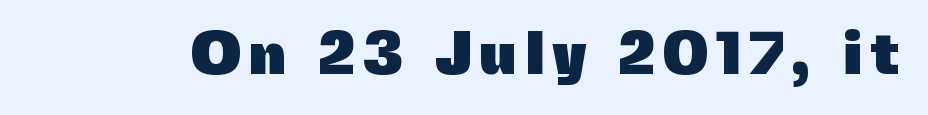
The image shows 61 px heavy sans-serif type, upright; set not underlined; a medium x-height.
